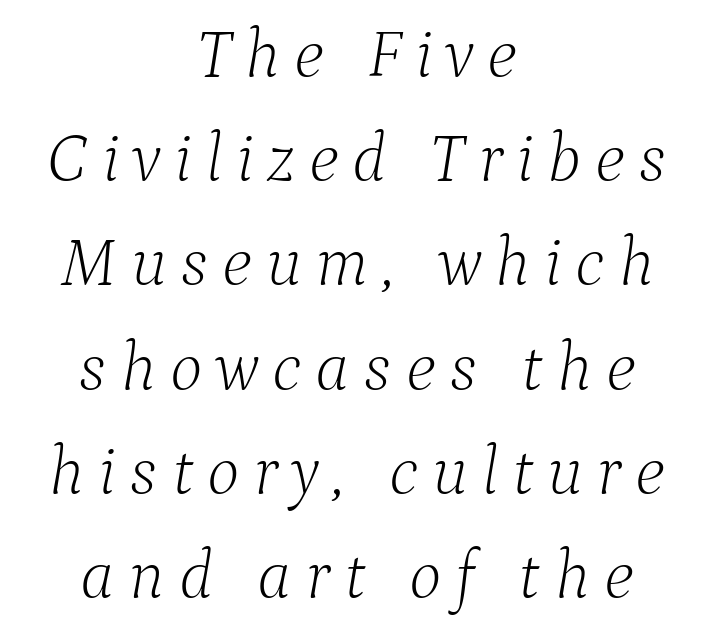
The image shows 69 px light serif type, italic (leaning right); set centered, normal line spacing (1.51x), unusually wide letter spacing (+0.2 em), not underlined; low stroke contrast and a medium x-height.
